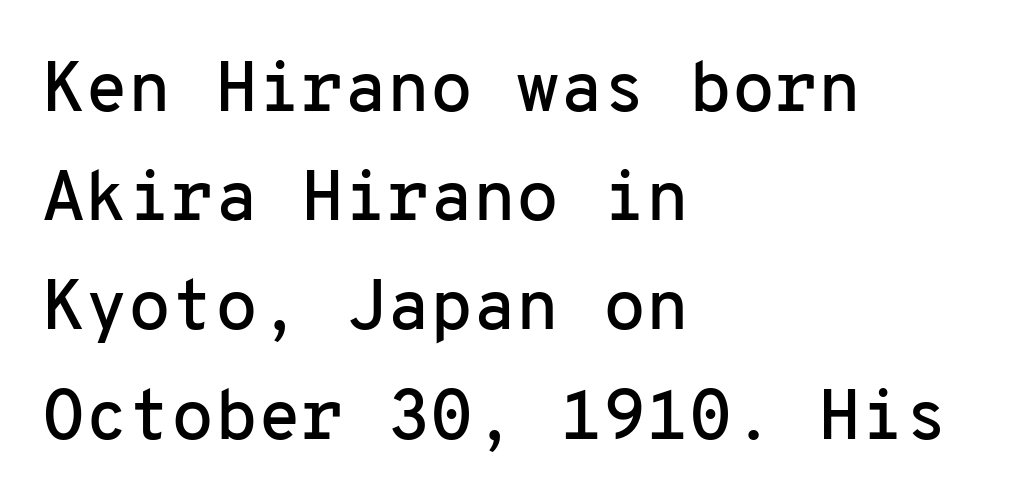
{"serif": "no", "italic": "no", "width": "normal", "stroke_contrast": "low", "x_height": "medium", "monospaced": "yes", "underline": "no", "align": "left", "line_spacing": "normal", "line_spacing_ratio": 1.56, "letter_spacing": "normal", "letter_spacing_em": 0.0, "glyph_px": 70}
